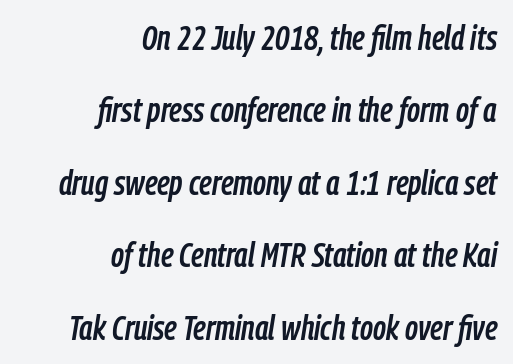
The image shows 35 px condensed type, italic (leaning right); set right-aligned, loose line spacing (2.07x), normal letter spacing, not underlined; low stroke contrast and a medium x-height.
